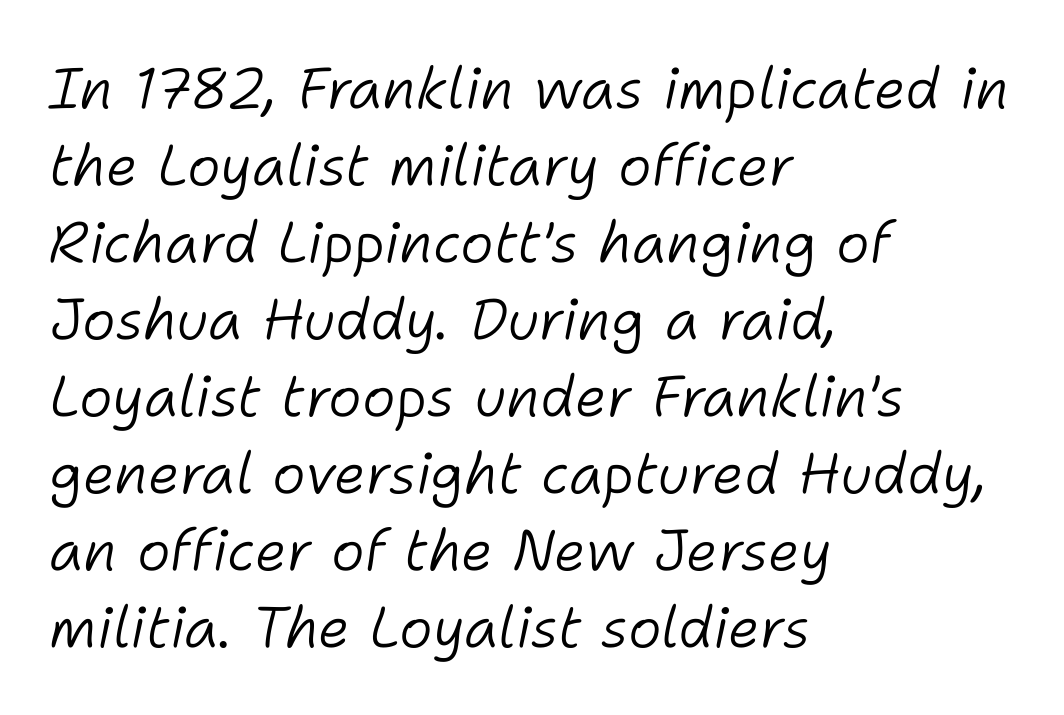
Q: Is the text bold? A: No.
Q: Is the text italic (slanted)? A: Yes, it leans right by about 11 degrees.
Q: Is the text underlined? A: No.
Q: How is the paragraph aligned? A: Left-aligned.
Q: Is the spacing between letters normal or unusually wide? A: Normal.
Q: Is the spacing between lines tight, normal or loose? A: Normal.
Q: Width (condensed, normal, or wide)? A: Normal.
Q: Stroke contrast? A: Low.
Q: x-height? A: Medium.
Q: Monospaced? A: No.
